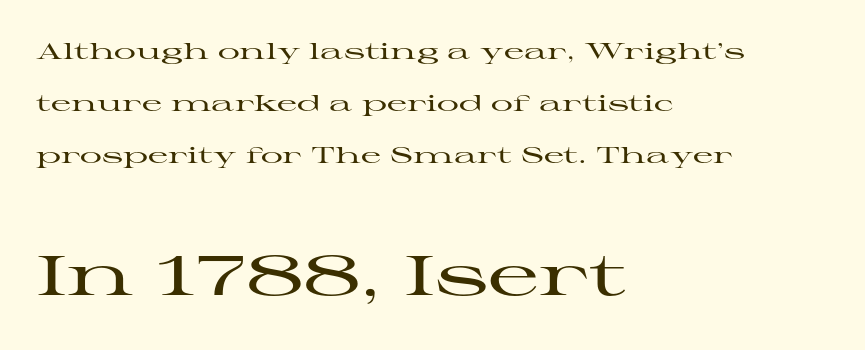
The image shows 56 px wide serif type, upright; set left-aligned, loose line spacing (2.36x), normal letter spacing, not underlined; the second (bottom) block is 2.55x larger; high stroke contrast and a medium x-height.
